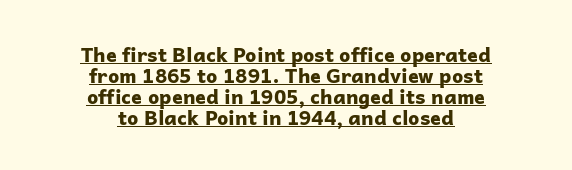
{"italic": "no", "bold": "yes", "underline": "yes", "align": "center", "line_spacing": "tight", "line_spacing_ratio": 1.05, "letter_spacing": "normal", "letter_spacing_em": 0.0, "glyph_px": 20}
